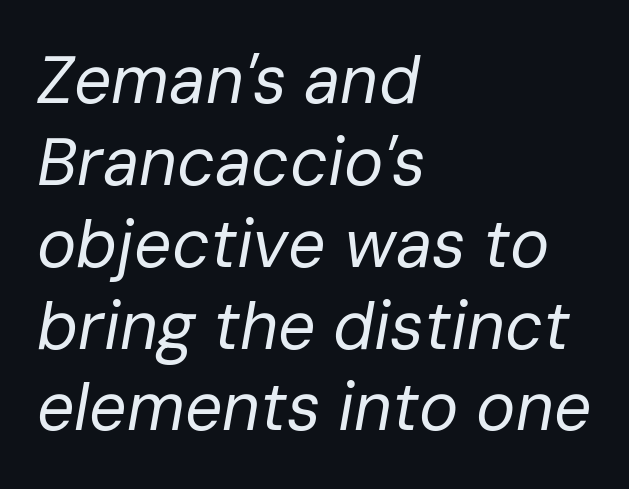
The area under the type is left untouched. Do the characters align in a grid? No, the font is proportional. Inter-character spacing is left at the font's built-in metrics. The passage shown is not bold in any degree. One-word summary of the alignment: left. Every character sits at an angle, as italics do.
